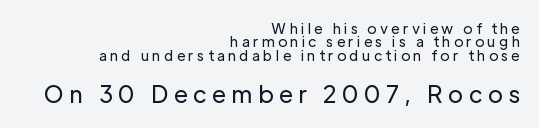
The image shows 23 px text type, upright; set right-aligned, tight line spacing (0.96x), unusually wide letter spacing (+0.23 em), not underlined; the second (bottom) block is 1.64x larger.
